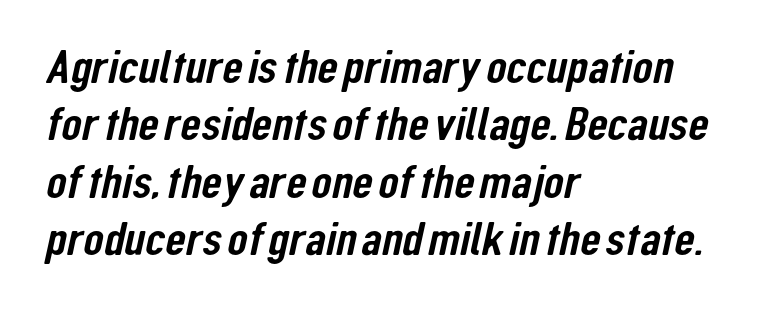
{"serif": "no", "width": "condensed", "stroke_contrast": "low", "x_height": "medium", "monospaced": "no", "underline": "no", "align": "left", "line_spacing_ratio": 1.22, "letter_spacing": "normal", "letter_spacing_em": 0.0, "glyph_px": 47}
